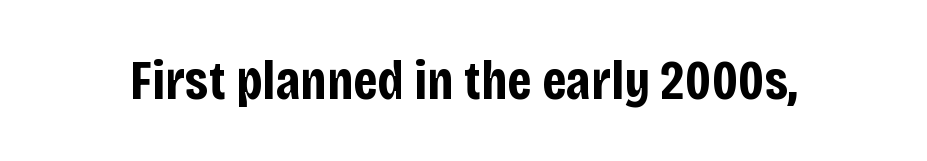
The line texture is even and compact thanks to regular tracking. Descender tails drop into unmarked territory. These lines were composed using upright roman letters. The glyphs in this specimen are sans serif.
